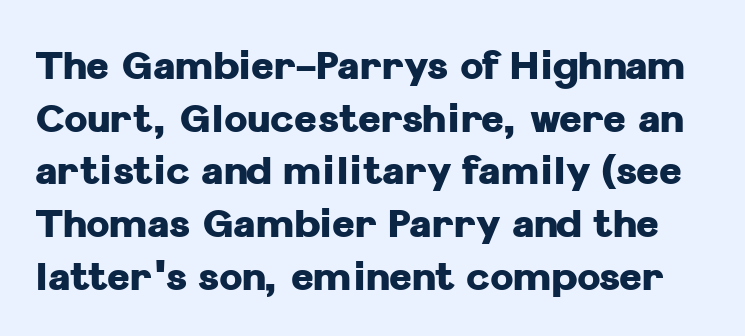
The image shows 39 px heavy sans-serif type, upright; set normal line spacing (1.35x), normal letter spacing, not underlined; low stroke contrast and a medium x-height.
